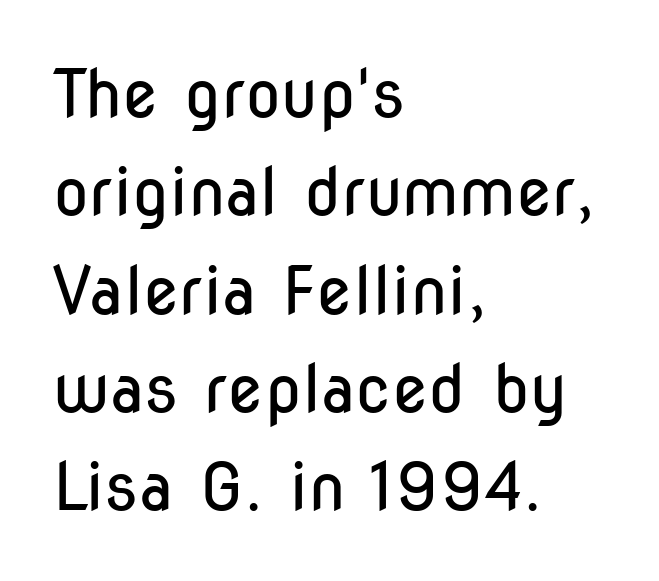
The image shows 66 px regular-weight, condensed sans-serif type, upright; set left-aligned, normal line spacing (1.49x), normal letter spacing, not underlined; low stroke contrast and a medium x-height.
